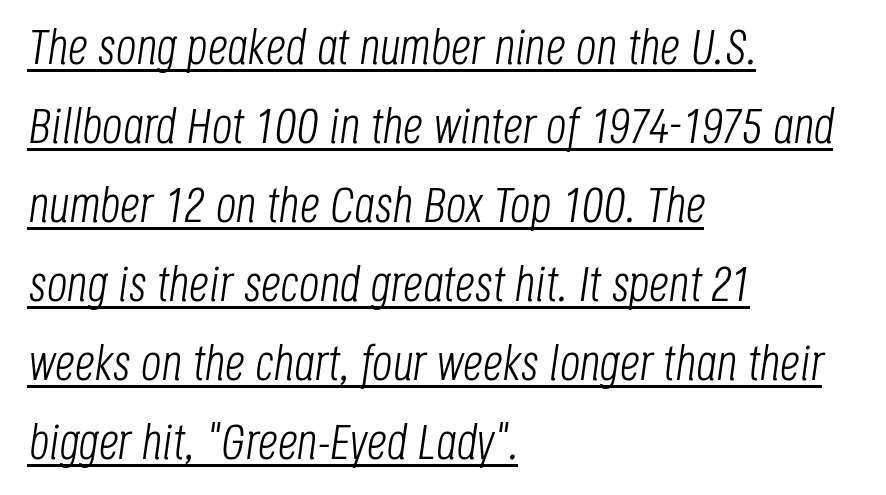
The passage shown has conventional tracking throughout. Proportional: the letters do not fall into vertical columns. Counters stay open thanks to moderate or lighter strokes. The passage shown leans; its letterforms are oblique. These lines stack with their left ends in a neat column. The lines sit at an ordinary, default distance from one another.
